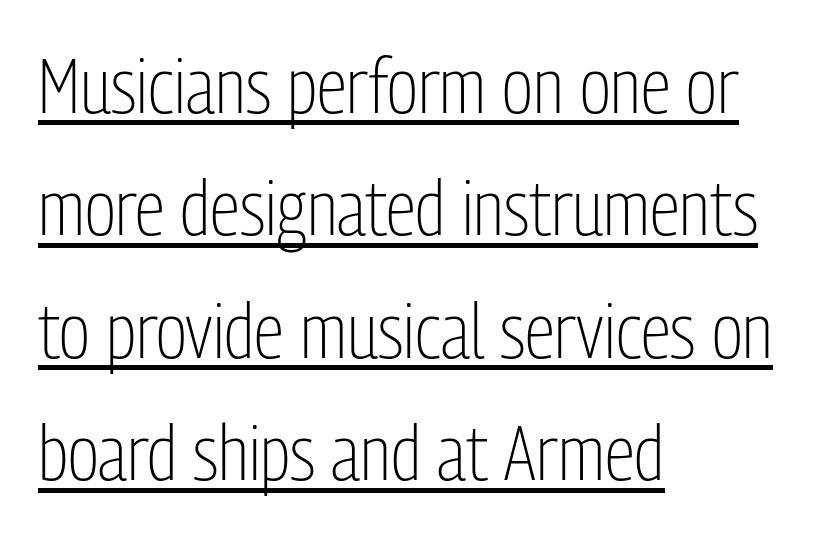
Q: Is the text bold? A: No.
Q: Is the text italic (slanted)? A: No, it is upright.
Q: Is the typeface a serif or a sans-serif typeface? A: Sans-serif.
Q: Is the text underlined? A: Yes.
Q: How is the paragraph aligned? A: Left-aligned.
Q: Is the spacing between letters normal or unusually wide? A: Normal.
Q: Is the spacing between lines tight, normal or loose? A: Normal.
Q: Width (condensed, normal, or wide)? A: Condensed.
Q: Stroke contrast? A: Low.
Q: x-height? A: Medium.
Q: Monospaced? A: No.
